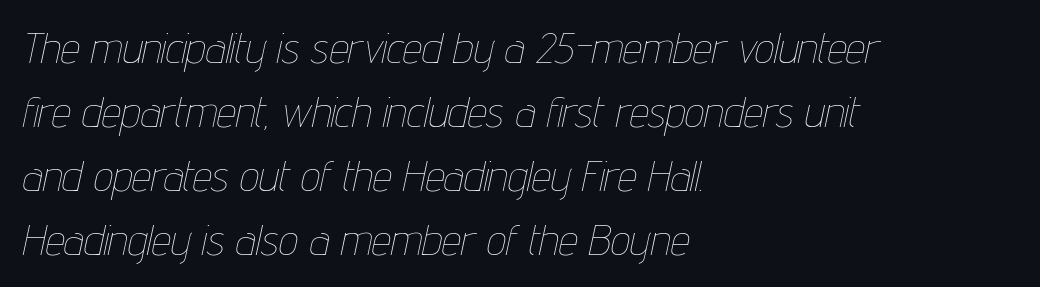
Q: Is the text bold? A: No.
Q: Is the text italic (slanted)? A: Yes, it leans right by about 12 degrees.
Q: Is the text underlined? A: No.
Q: How is the paragraph aligned? A: Left-aligned.
Q: Is the spacing between letters normal or unusually wide? A: Normal.
Q: Is the spacing between lines tight, normal or loose? A: Normal.
Q: Width (condensed, normal, or wide)? A: Condensed.
Q: Stroke contrast? A: Low.
Q: x-height? A: Medium.
Q: Monospaced? A: No.
